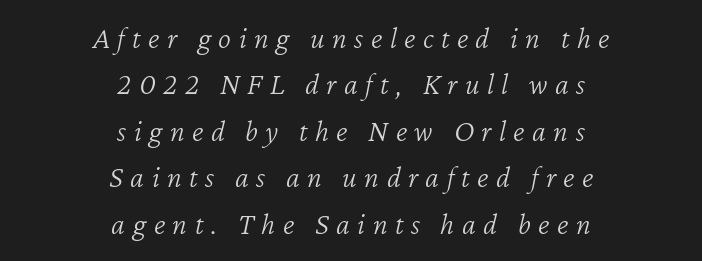
Q: Is the text bold? A: No.
Q: Is the text italic (slanted)? A: Yes, it leans right by about 12 degrees.
Q: Is the text underlined? A: No.
Q: How is the paragraph aligned? A: Centered.
Q: Is the spacing between letters normal or unusually wide? A: Unusually wide.
Q: Is the spacing between lines tight, normal or loose? A: Normal.
Q: Width (condensed, normal, or wide)? A: Normal.
Q: Stroke contrast? A: Low.
Q: x-height? A: Medium.
Q: Monospaced? A: No.
